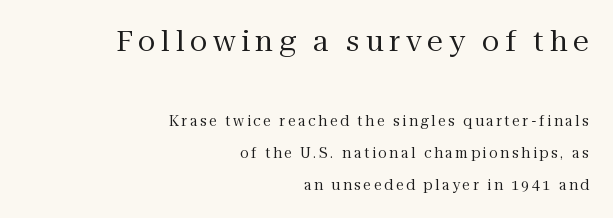
Q: Is the text bold? A: No.
Q: Is the text italic (slanted)? A: No, it is upright.
Q: Is the typeface a serif or a sans-serif typeface? A: Serif.
Q: Is the text underlined? A: No.
Q: How is the paragraph aligned? A: Right-aligned.
Q: Is the spacing between lines tight, normal or loose? A: Loose.
Q: Which block of text is set in a larger size, the first (top) or the second (bottom)? A: The first (top) one.
Q: Width (condensed, normal, or wide)? A: Normal.
Q: Stroke contrast? A: Medium.
Q: x-height? A: Medium.
Q: Monospaced? A: No.
